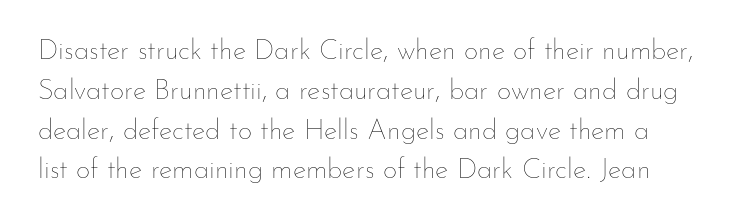
The image shows 28 px thin type, upright; set normal line spacing (1.42x), normal letter spacing, not underlined; low stroke contrast and a small x-height.
